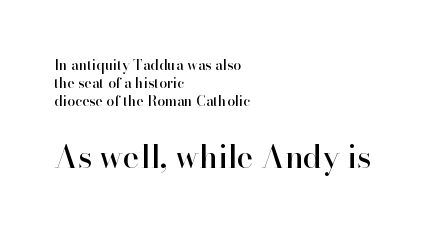
Q: Is the text italic (slanted)? A: No, it is upright.
Q: Is the typeface a serif or a sans-serif typeface? A: Serif.
Q: Is the text underlined? A: No.
Q: How is the paragraph aligned? A: Left-aligned.
Q: Is the spacing between letters normal or unusually wide? A: Normal.
Q: Is the spacing between lines tight, normal or loose? A: Normal.
Q: Which block of text is set in a larger size, the first (top) or the second (bottom)? A: The second (bottom) one.
Q: Width (condensed, normal, or wide)? A: Normal.
Q: Stroke contrast? A: High.
Q: x-height? A: Small.
Q: Monospaced? A: No.
